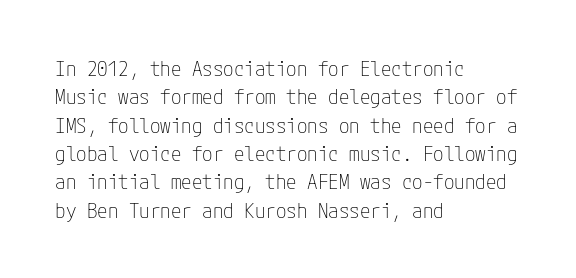
Q: Is the text bold? A: No.
Q: Is the text italic (slanted)? A: No, it is upright.
Q: Is the text underlined? A: No.
Q: How is the paragraph aligned? A: Left-aligned.
Q: Is the spacing between letters normal or unusually wide? A: Normal.
Q: Is the spacing between lines tight, normal or loose? A: Normal.
